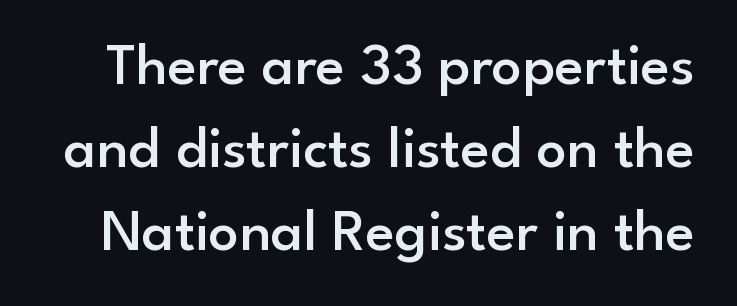
Q: Is the text bold? A: Semi-bold.
Q: Is the text italic (slanted)? A: No, it is upright.
Q: Is the typeface a serif or a sans-serif typeface? A: Sans-serif.
Q: Is the text underlined? A: No.
Q: Is the spacing between letters normal or unusually wide? A: Normal.
Q: Is the spacing between lines tight, normal or loose? A: Normal.
Q: Width (condensed, normal, or wide)? A: Normal.
Q: Stroke contrast? A: Low.
Q: x-height? A: Small.
Q: Monospaced? A: No.
